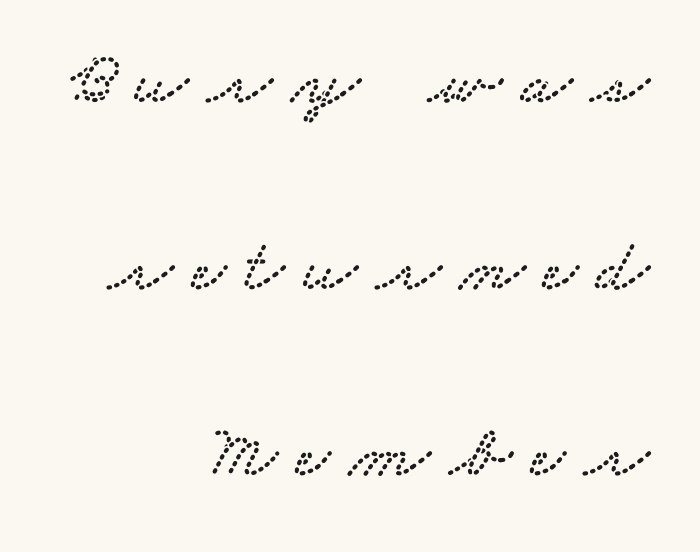
This sample uses expanded letter spacing, leaving extra air between glyphs. The string is rendered with underlining switched off. Does the type have serifs? Yes, each stem ends in a small foot. The face used here is proportionally spaced, like ordinary book or web type.
